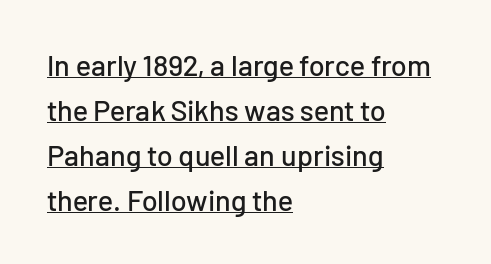
Q: Is the text italic (slanted)? A: No, it is upright.
Q: Is the typeface a serif or a sans-serif typeface? A: Sans-serif.
Q: Is the text underlined? A: Yes.
Q: How is the paragraph aligned? A: Left-aligned.
Q: Is the spacing between letters normal or unusually wide? A: Normal.
Q: Is the spacing between lines tight, normal or loose? A: Normal.
Q: Width (condensed, normal, or wide)? A: Normal.
Q: Stroke contrast? A: Low.
Q: x-height? A: Medium.
Q: Monospaced? A: No.
